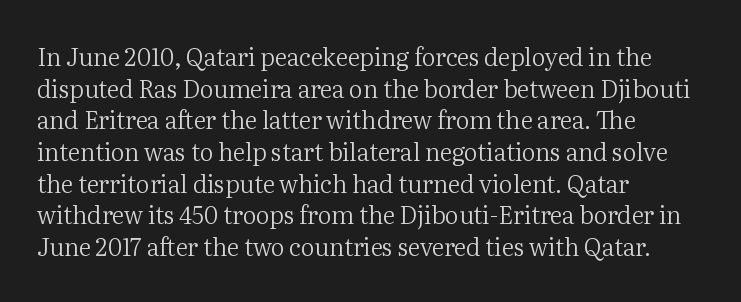
Leftover space on each line is placed entirely after the last word. The typesetting does not lean heavy: it is not bold. Honestly, the letter spacing is just normal — you wouldn't notice it. Underline: absent. If you drew a line through each stem, it would be perfectly vertical.
